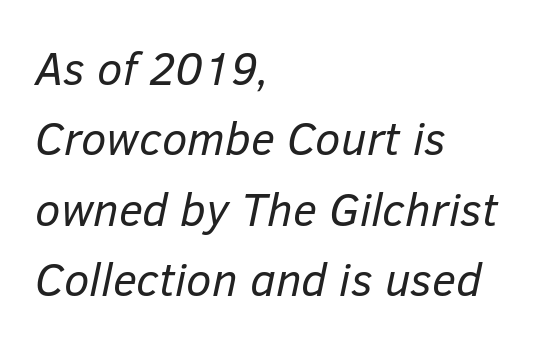
{"italic": "yes", "lean": "right", "slant_degrees": 12, "bold": "no", "weight": "regular", "width": "normal", "stroke_contrast": "low", "x_height": "medium", "monospaced": "no", "underline": "no", "align": "left", "line_spacing": "normal", "line_spacing_ratio": 1.53, "letter_spacing": "normal", "letter_spacing_em": 0.0, "glyph_px": 46}
